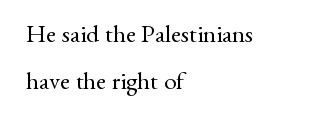
{"italic": "no", "bold": "no", "underline": "no", "align": "left", "line_spacing_ratio": 1.88, "letter_spacing": "normal", "letter_spacing_em": 0.0, "glyph_px": 25}
